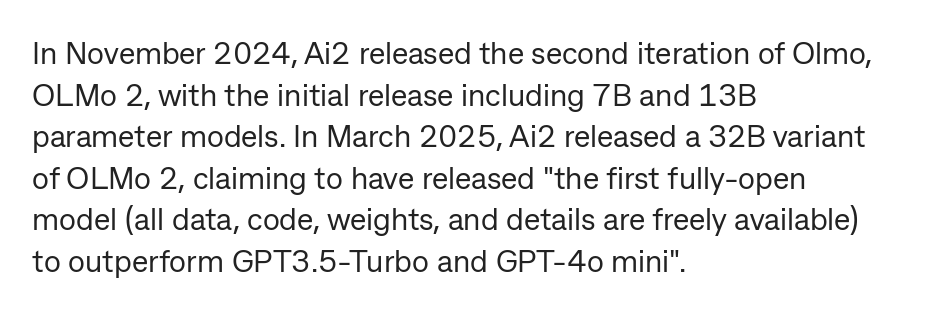
Here the glyphs are tracked normally, forming tight word shapes. Successive baselines arrive at the customary interval. The rendering uses natural spacing where letterforms have individual widths. Reading down the block, your eye returns to a fixed left position each line.
